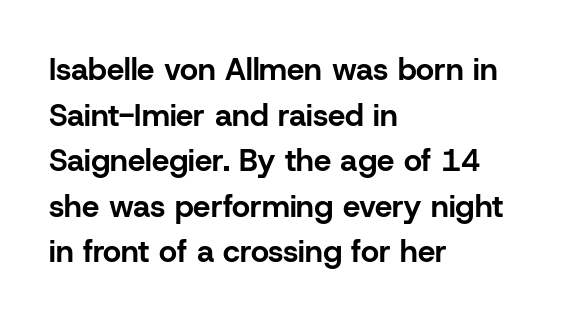
Q: Is the text bold? A: Yes.
Q: Is the text italic (slanted)? A: No, it is upright.
Q: Is the typeface a serif or a sans-serif typeface? A: Sans-serif.
Q: Is the text underlined? A: No.
Q: How is the paragraph aligned? A: Left-aligned.
Q: Is the spacing between letters normal or unusually wide? A: Normal.
Q: Is the spacing between lines tight, normal or loose? A: Normal.
Q: Width (condensed, normal, or wide)? A: Normal.
Q: Stroke contrast? A: Low.
Q: x-height? A: Medium.
Q: Monospaced? A: No.
